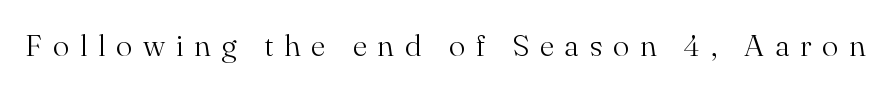
Q: Is the text bold? A: No.
Q: Is the text italic (slanted)? A: No, it is upright.
Q: Is the typeface a serif or a sans-serif typeface? A: Serif.
Q: Is the text underlined? A: No.
Q: Is the spacing between letters normal or unusually wide? A: Unusually wide.
Q: Width (condensed, normal, or wide)? A: Normal.
Q: Stroke contrast? A: Medium.
Q: x-height? A: Small.
Q: Monospaced? A: No.
